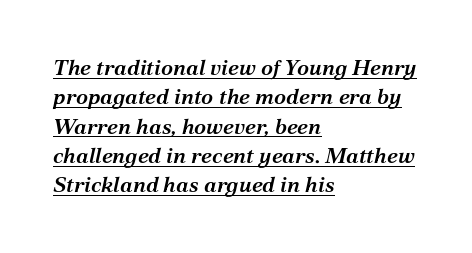
Compared with an ordinary text face, these strokes are moderately heavier — a semibold. Slanted lettering throughout. Baseline-to-baseline distance is the conventional proportion of letter height. Here the glyphs are tracked normally, forming tight word shapes.
